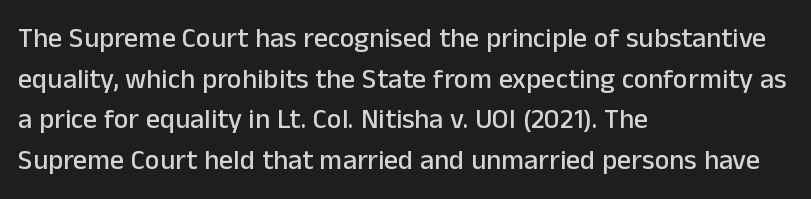
Q: Is the text italic (slanted)? A: No, it is upright.
Q: Is the typeface a serif or a sans-serif typeface? A: Sans-serif.
Q: Is the text underlined? A: No.
Q: How is the paragraph aligned? A: Left-aligned.
Q: Is the spacing between letters normal or unusually wide? A: Normal.
Q: Is the spacing between lines tight, normal or loose? A: Normal.
Q: Width (condensed, normal, or wide)? A: Normal.
Q: Stroke contrast? A: Low.
Q: x-height? A: Medium.
Q: Monospaced? A: No.
